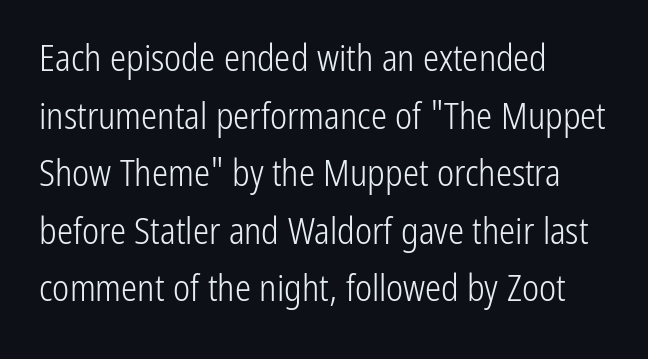
Q: Is the text bold? A: No.
Q: Is the text italic (slanted)? A: No, it is upright.
Q: Is the typeface a serif or a sans-serif typeface? A: Sans-serif.
Q: Is the text underlined? A: No.
Q: How is the paragraph aligned? A: Left-aligned.
Q: Is the spacing between letters normal or unusually wide? A: Normal.
Q: Is the spacing between lines tight, normal or loose? A: Normal.
Q: Width (condensed, normal, or wide)? A: Condensed.
Q: Stroke contrast? A: Low.
Q: x-height? A: Medium.
Q: Monospaced? A: No.
